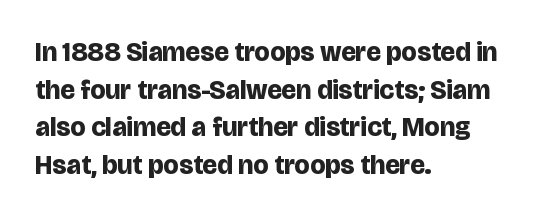
Its strokes are broad and dark, the hallmark of bold type. The letterforms sit shoulder to shoulder at normal distance. Horizontal alignment here is leftward, the default for most running prose. Each new line begins a customary step beneath the previous one. Has an underline been added? It has not. Characters remain perfectly vertical along every line.
